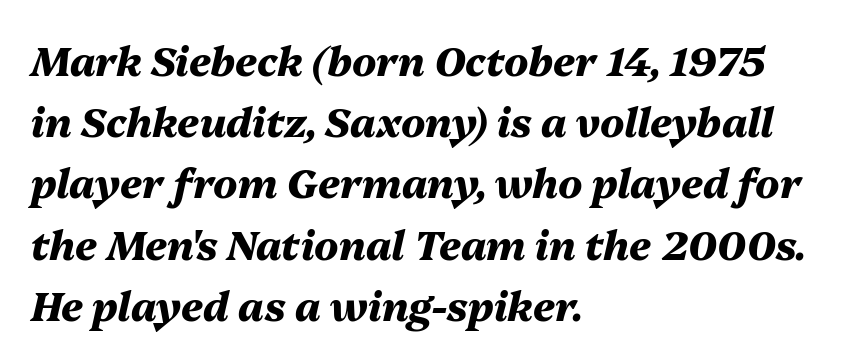
The baseline area is clear. Heavy-handed strokes throughout: this text is bold. A typesetter would call this zero additional tracking. There's an unmistakable incline to the writing here.
